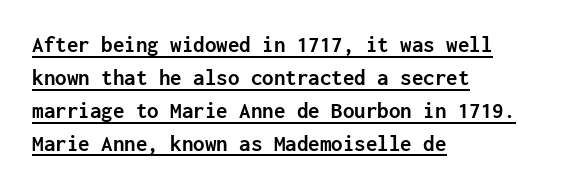
Q: Is the text bold? A: Yes.
Q: Is the text italic (slanted)? A: No, it is upright.
Q: Is the text underlined? A: Yes.
Q: How is the paragraph aligned? A: Left-aligned.
Q: Is the spacing between letters normal or unusually wide? A: Normal.
Q: Is the spacing between lines tight, normal or loose? A: Normal.
